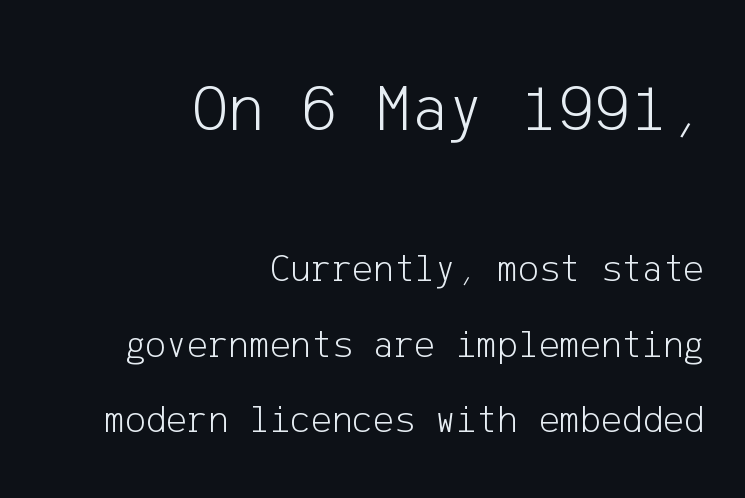
Is the type heavy? It reads as light-to-regular instead. This sample uses an upright cut, with every glyph sitting square on the baseline. Type size steps down from the first block to the second. A bare baseline throughout the passage.
